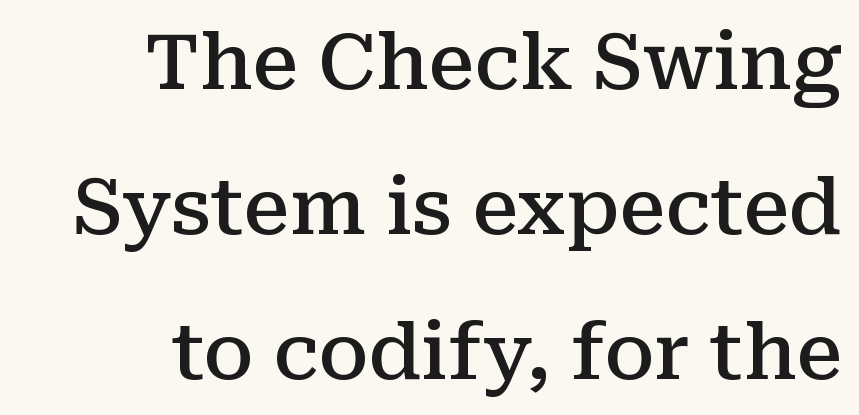
The image shows 77 px semibold serif type, upright; set right-aligned, line spacing 1.88x, normal letter spacing, not underlined; medium stroke contrast and a medium x-height.
